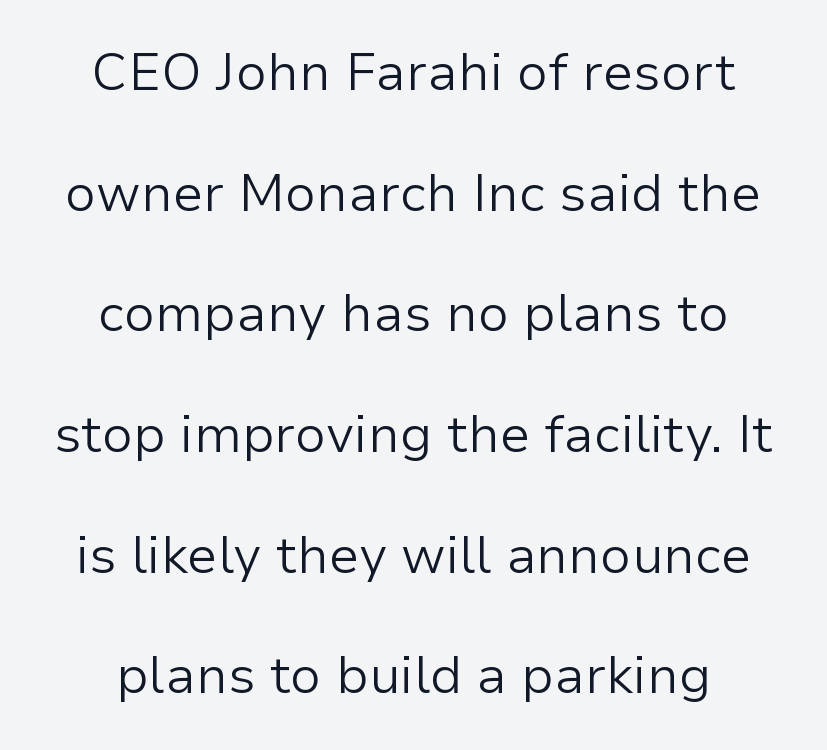
{"serif": "no", "italic": "no", "bold": "no", "weight": "light", "width": "normal", "stroke_contrast": "low", "x_height": "medium", "monospaced": "no", "underline": "no", "align": "center", "line_spacing": "loose", "line_spacing_ratio": 2.32, "letter_spacing": "normal", "letter_spacing_em": 0.0, "glyph_px": 52}
